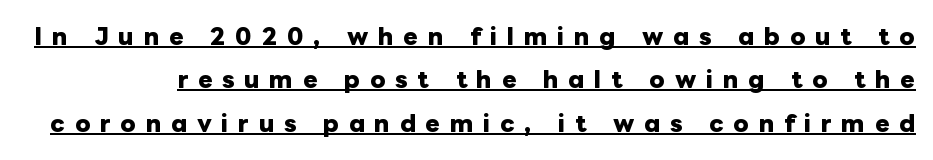
Q: Is the text bold? A: Yes.
Q: Is the text italic (slanted)? A: No, it is upright.
Q: Is the text underlined? A: Yes.
Q: Is the spacing between letters normal or unusually wide? A: Unusually wide.
Q: Is the spacing between lines tight, normal or loose? A: Loose.
